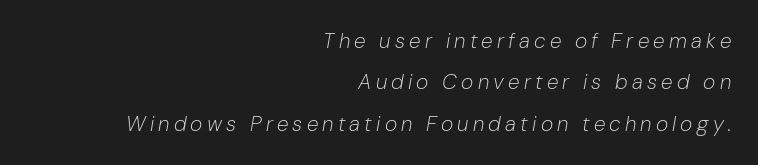
Clear beneath every line of the passage. Vertical stems look standard width or narrower in stroke. You could only call the tracking loose — the letters float apart. Does the leading feel generous? Absolutely, it's lavish.
